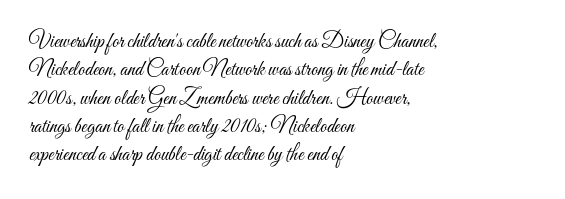
Evenly set lines give the paragraph a standard silhouette. Students, note that the glyphs here touch the page at normal intervals. Typeset ragged right — the left edge is the straight one.
